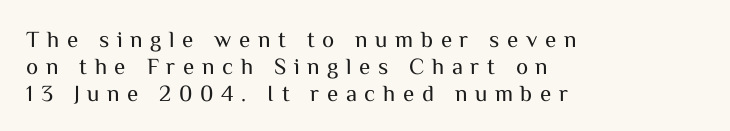
The image shows 23 px text type, upright; set left-aligned, line spacing 1.18x, unusually wide letter spacing (+0.33 em), not underlined.
